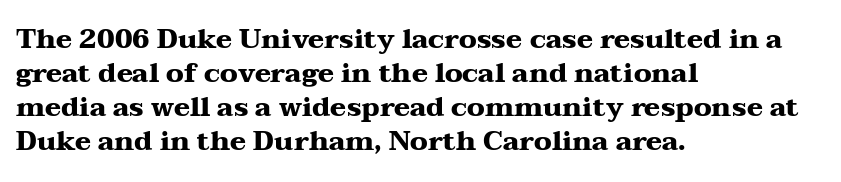
Does the weight exceed regular? Yes, all the way to bold. Short note: letters normally spaced. The space beneath each line is pristine and unruled. The typesetter chose a ragged-right arrangement here. Posture: vertical. The passage shown stacks its lines at a standard gap.
